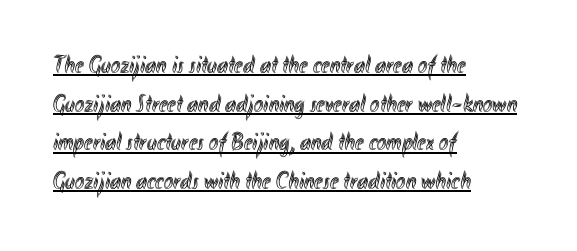
Q: Is the text italic (slanted)? A: Yes.
Q: Is the text underlined? A: Yes.
Q: How is the paragraph aligned? A: Left-aligned.
Q: Is the spacing between letters normal or unusually wide? A: Normal.
Q: Is the spacing between lines tight, normal or loose? A: Normal.
